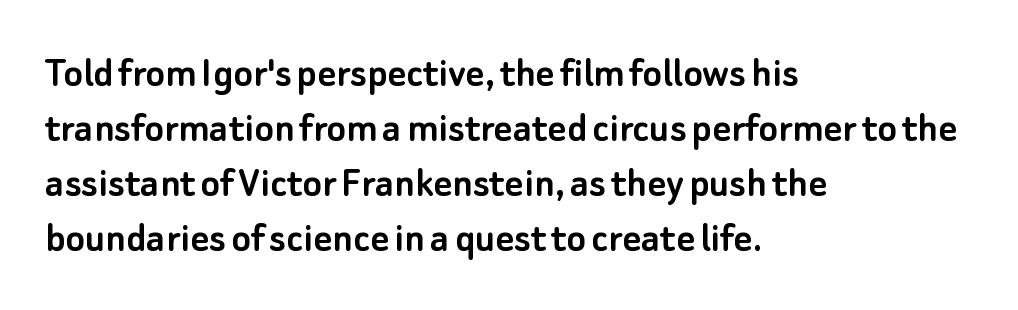
The image shows 45 px sans-serif type, upright; set left-aligned, line spacing 1.22x, normal letter spacing, not underlined; low stroke contrast and a small x-height.
